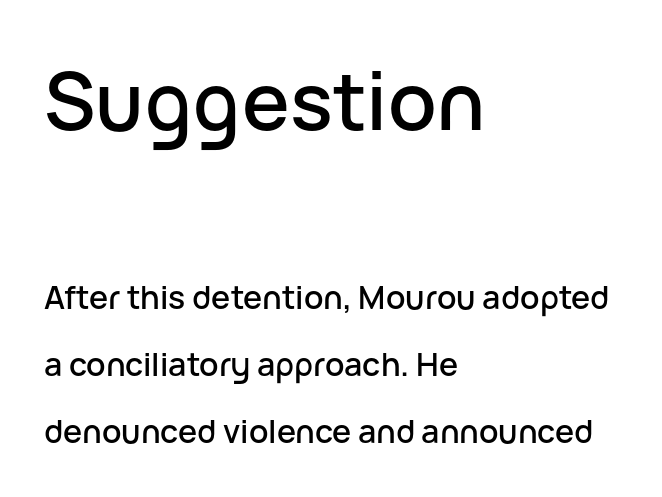
Varying glyph widths throughout — classic text-font behaviour. Each letter's strokes conclude bluntly, with no projecting serifs. Anything drawn beneath the words? Only blank space. The horizontal fit of the characters is conventional and even. Posture: straight, roman, zero tilt. These lines stand farther apart than default settings would place them.
